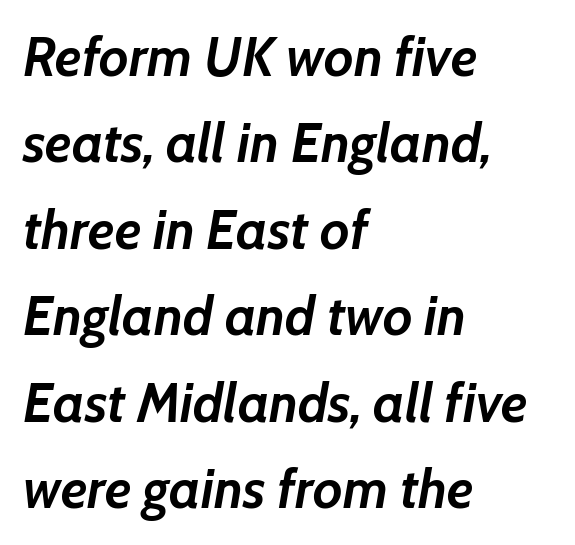
{"italic": "yes", "lean": "right", "slant_degrees": 7, "bold": "yes", "weight": "semibold", "width": "normal", "stroke_contrast": "low", "x_height": "medium", "monospaced": "no", "underline": "no", "align": "left", "line_spacing": "normal", "line_spacing_ratio": 1.6, "letter_spacing": "normal", "letter_spacing_em": 0.0, "glyph_px": 54}
